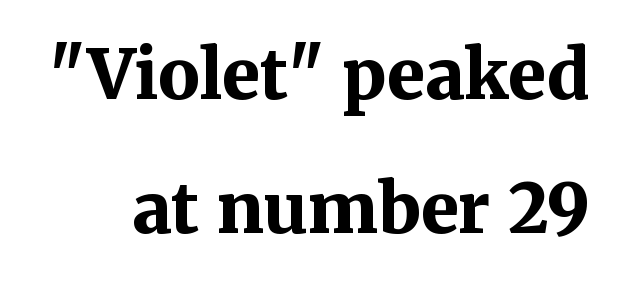
Q: Is the text bold? A: Yes.
Q: Is the text italic (slanted)? A: No, it is upright.
Q: Is the typeface a serif or a sans-serif typeface? A: Serif.
Q: Is the text underlined? A: No.
Q: Is the spacing between letters normal or unusually wide? A: Normal.
Q: Is the spacing between lines tight, normal or loose? A: Loose.
Q: Width (condensed, normal, or wide)? A: Normal.
Q: Stroke contrast? A: Medium.
Q: x-height? A: Medium.
Q: Monospaced? A: No.
